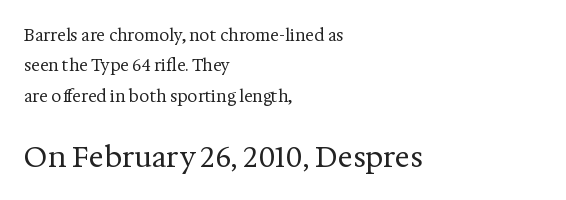
Spacing verdict: proportional, widths tailored to each character. I'd call this a serif setting — the letters wear small feet. A bare baseline throughout the passage. Leading is clearly above the norm, producing a sparse column. A classic flush-left, rag-right setting is used for this passage. These lines were composed using upright roman letters.
